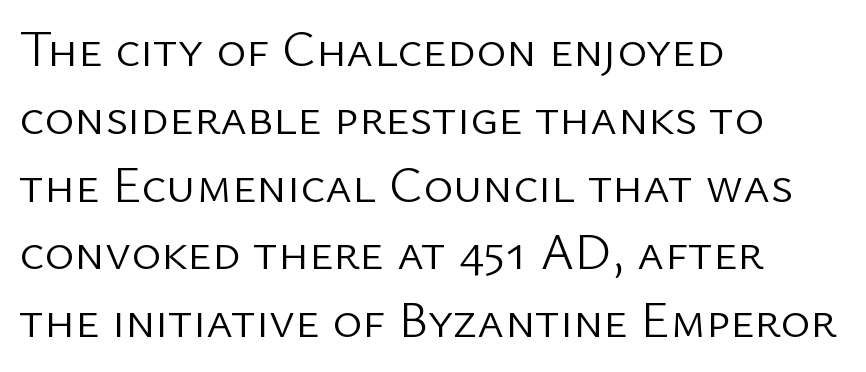
Q: Is the text bold? A: No.
Q: Is the text italic (slanted)? A: No, it is upright.
Q: Is the typeface a serif or a sans-serif typeface? A: Sans-serif.
Q: Is the text underlined? A: No.
Q: How is the paragraph aligned? A: Left-aligned.
Q: Is the spacing between letters normal or unusually wide? A: Normal.
Q: Is the spacing between lines tight, normal or loose? A: Normal.
Q: Width (condensed, normal, or wide)? A: Normal.
Q: Stroke contrast? A: Low.
Q: x-height? A: Medium.
Q: Monospaced? A: No.
